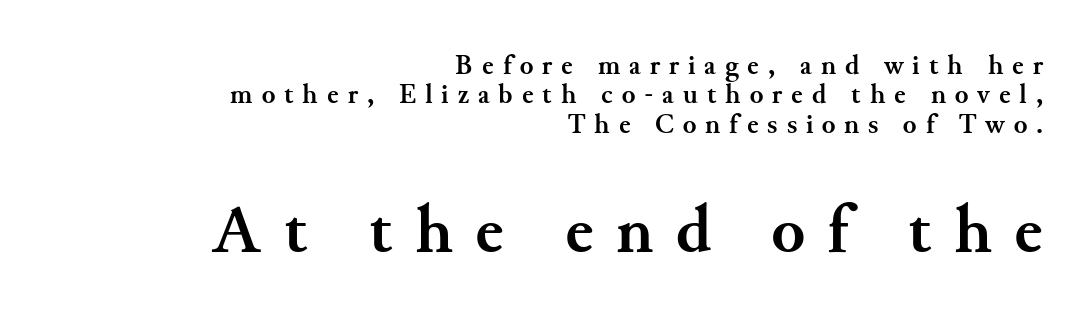
{"serif": "yes", "italic": "no", "bold": "yes", "weight": "semibold", "width": "normal", "stroke_contrast": "medium", "x_height": "small", "monospaced": "no", "underline": "no", "align": "right", "line_spacing": "tight", "line_spacing_ratio": 1.05, "letter_spacing": "wide", "letter_spacing_em": 0.32, "larger_block": "second", "size_ratio": 2.46, "glyph_px": 69}
